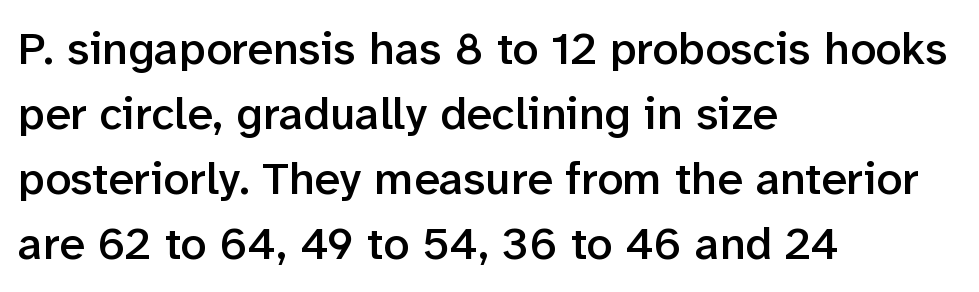
{"serif": "no", "italic": "no", "bold": "semi", "weight": "semibold", "width": "normal", "stroke_contrast": "low", "x_height": "medium", "monospaced": "no", "underline": "no", "align": "left", "line_spacing": "normal", "line_spacing_ratio": 1.41, "letter_spacing": "normal", "letter_spacing_em": 0.0, "glyph_px": 46}
